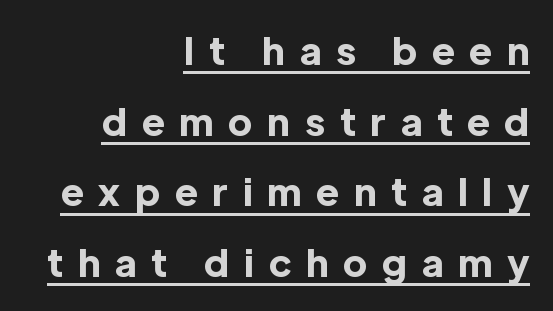
{"serif": "no", "italic": "no", "bold": "yes", "weight": "bold", "width": "normal", "x_height": "medium", "monospaced": "no", "underline": "yes", "align": "right", "line_spacing_ratio": 1.86, "letter_spacing": "wide", "letter_spacing_em": 0.4, "glyph_px": 38}
